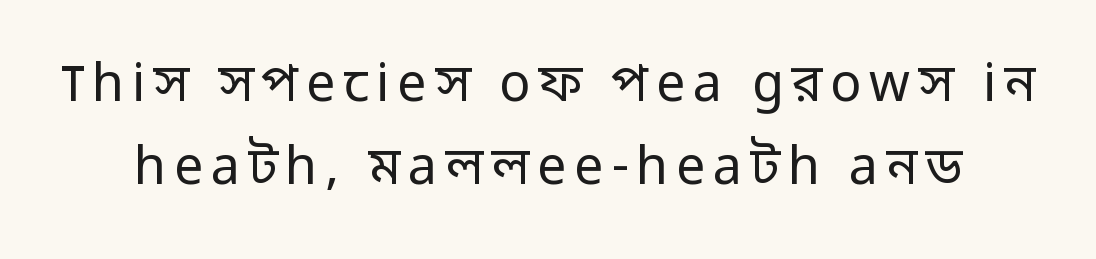
The image shows 52 px regular-weight sans-serif type, upright; set normal line spacing (1.59x), not underlined; low stroke contrast and a medium x-height.
